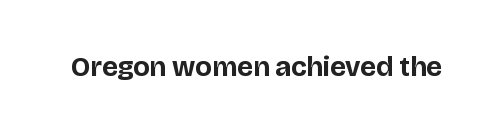
{"serif": "no", "italic": "no", "bold": "yes", "weight": "bold", "width": "normal", "stroke_contrast": "low", "x_height": "large", "monospaced": "no", "underline": "no", "letter_spacing": "normal", "letter_spacing_em": 0.0, "glyph_px": 28}
